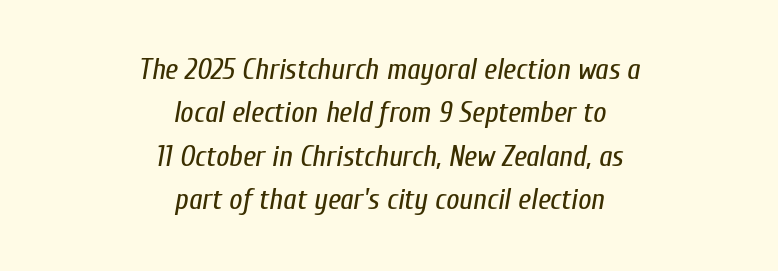
{"italic": "yes", "lean": "right", "slant_degrees": 10, "bold": "no", "weight": "regular", "width": "condensed", "stroke_contrast": "low", "x_height": "medium", "monospaced": "no", "underline": "no", "align": "center", "line_spacing": "normal", "line_spacing_ratio": 1.5, "letter_spacing": "normal", "letter_spacing_em": 0.0, "glyph_px": 29}
